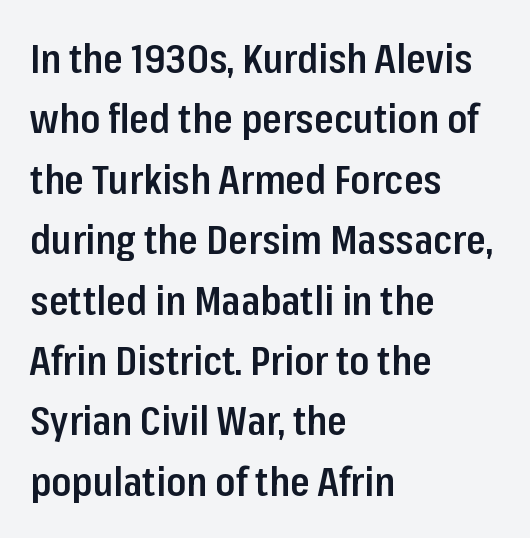
Q: Is the text bold? A: Semi-bold.
Q: Is the text italic (slanted)? A: No, it is upright.
Q: Is the typeface a serif or a sans-serif typeface? A: Sans-serif.
Q: Is the text underlined? A: No.
Q: How is the paragraph aligned? A: Left-aligned.
Q: Is the spacing between letters normal or unusually wide? A: Normal.
Q: Is the spacing between lines tight, normal or loose? A: Normal.
Q: Width (condensed, normal, or wide)? A: Condensed.
Q: Stroke contrast? A: Low.
Q: x-height? A: Medium.
Q: Monospaced? A: No.
